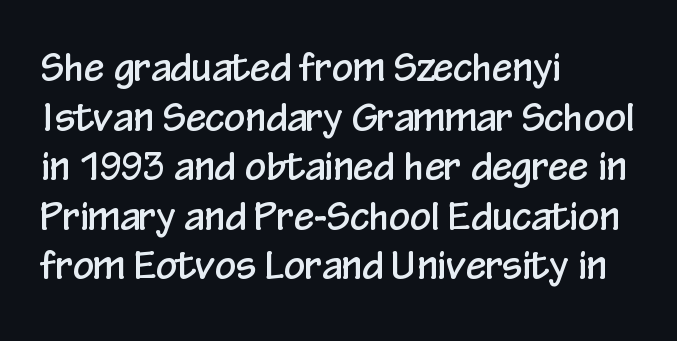
In terms of letterspacing, this is plain default setting. Type without underlining. Think of a printed novel: that variable character pitch is what you see here. Unlike italic type, these characters show no tilt at all. Successive baselines arrive at the customary interval.
